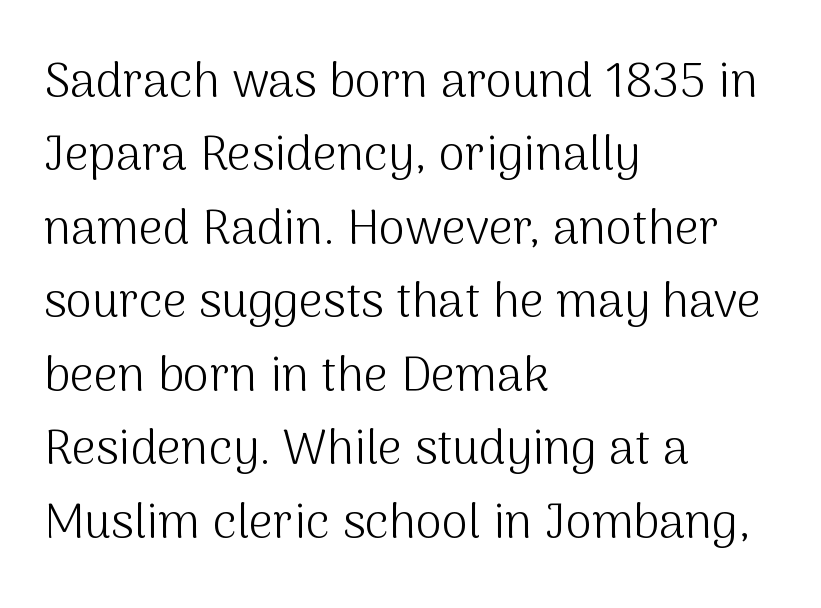
The baseline area is clear. Which margin do the lines hug? The left one — the right edge is uneven. The weight tops out at a normal text grade. The face used here is proportionally spaced, like ordinary book or web type. Horizontal bands of white between lines are of average thickness.
